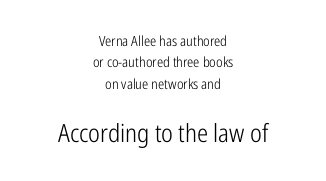
The image shows 25 px text type, upright; set centered, normal line spacing (1.52x), normal letter spacing, not underlined; the second (bottom) block is 1.79x larger.
